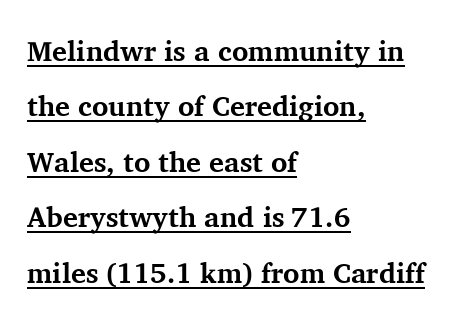
Q: Is the text bold? A: Yes.
Q: Is the text italic (slanted)? A: No, it is upright.
Q: Is the typeface a serif or a sans-serif typeface? A: Serif.
Q: Is the text underlined? A: Yes.
Q: How is the paragraph aligned? A: Left-aligned.
Q: Is the spacing between letters normal or unusually wide? A: Normal.
Q: Is the spacing between lines tight, normal or loose? A: Loose.
Q: Width (condensed, normal, or wide)? A: Normal.
Q: Stroke contrast? A: Medium.
Q: x-height? A: Medium.
Q: Monospaced? A: No.
